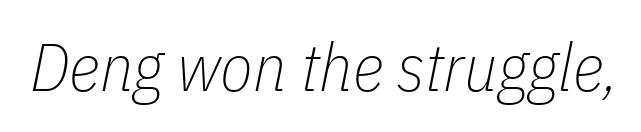
Q: Is the text bold? A: No.
Q: Is the text italic (slanted)? A: Yes, it leans right by about 11 degrees.
Q: Is the text underlined? A: No.
Q: Is the spacing between letters normal or unusually wide? A: Normal.
Q: Width (condensed, normal, or wide)? A: Condensed.
Q: Stroke contrast? A: Low.
Q: x-height? A: Medium.
Q: Monospaced? A: No.
